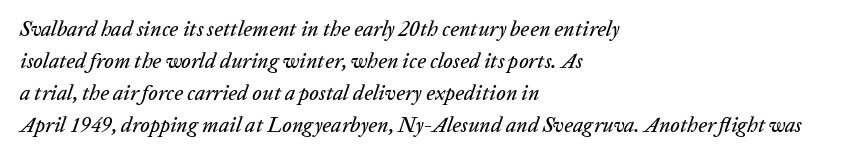
The image shows 21 px text type, italic (leaning right); set left-aligned, normal line spacing (1.53x), normal letter spacing, not underlined.
